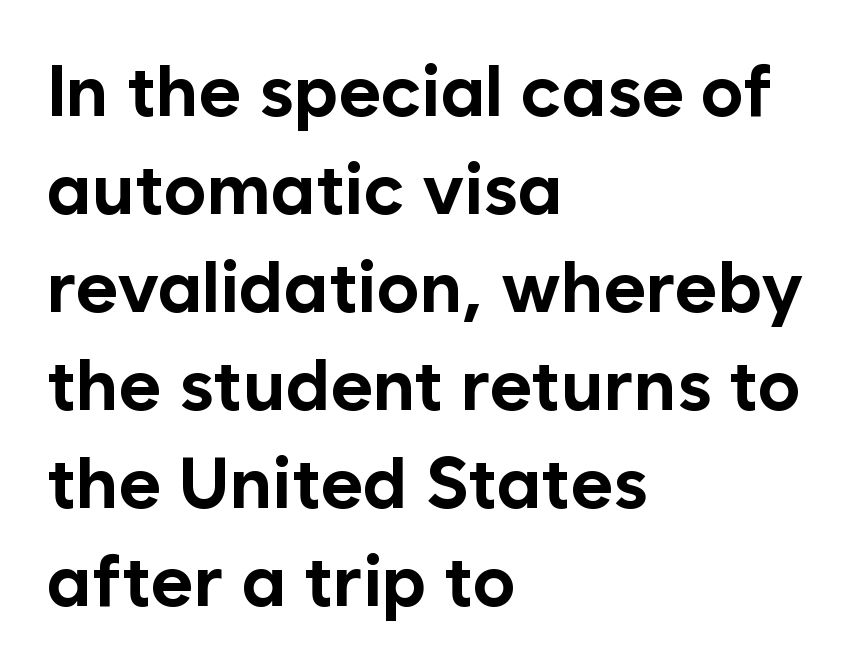
The rendering shows plain stroke endings on the letterforms — a sans-serif design. Line beginnings align vertically; line endings do not. Tracking here is standard; glyphs follow each other at the usual distance. The face used here is proportionally spaced, like ordinary book or web type. No word sits above an underline.
